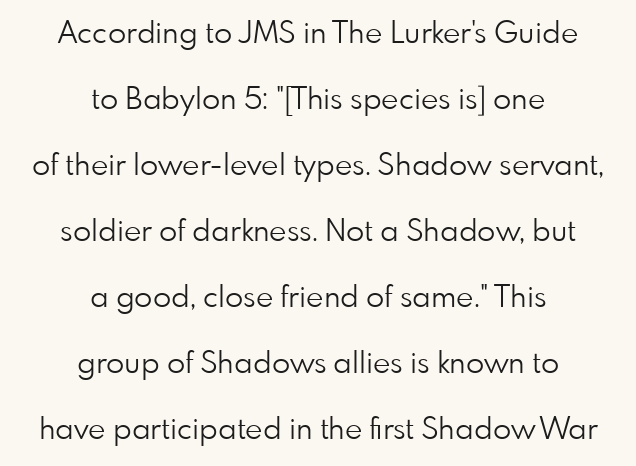
{"serif": "no", "italic": "no", "bold": "no", "weight": "light", "width": "normal", "stroke_contrast": "low", "x_height": "small", "monospaced": "no", "underline": "no", "align": "center", "line_spacing": "loose", "line_spacing_ratio": 2.2, "letter_spacing": "normal", "letter_spacing_em": 0.0, "glyph_px": 30}
